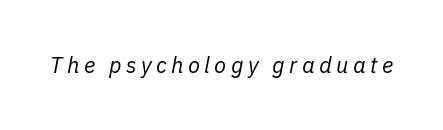
Q: Is the text bold? A: No.
Q: Is the text italic (slanted)? A: Yes, it leans right by about 11 degrees.
Q: Is the text underlined? A: No.
Q: Is the spacing between letters normal or unusually wide? A: Unusually wide.
